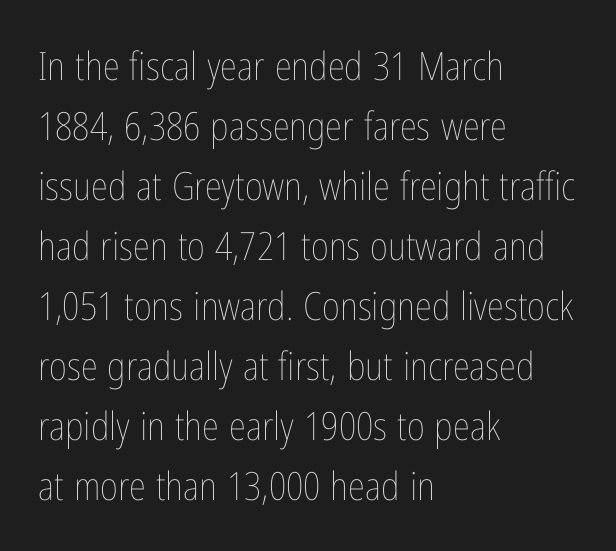
Q: Is the text bold? A: No.
Q: Is the text italic (slanted)? A: No, it is upright.
Q: Is the text underlined? A: No.
Q: How is the paragraph aligned? A: Left-aligned.
Q: Is the spacing between letters normal or unusually wide? A: Normal.
Q: Is the spacing between lines tight, normal or loose? A: Normal.
Q: Width (condensed, normal, or wide)? A: Condensed.
Q: Stroke contrast? A: Low.
Q: x-height? A: Medium.
Q: Monospaced? A: No.
